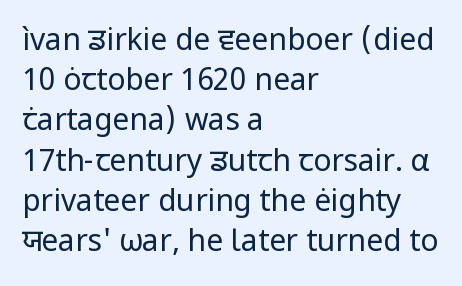
Q: Is the text bold? A: No.
Q: Is the text italic (slanted)? A: No, it is upright.
Q: Is the typeface a serif or a sans-serif typeface? A: Sans-serif.
Q: Is the text underlined? A: No.
Q: How is the paragraph aligned? A: Left-aligned.
Q: Is the spacing between letters normal or unusually wide? A: Normal.
Q: Is the spacing between lines tight, normal or loose? A: Normal.
Q: Width (condensed, normal, or wide)? A: Normal.
Q: Stroke contrast? A: Low.
Q: x-height? A: Medium.
Q: Monospaced? A: No.
